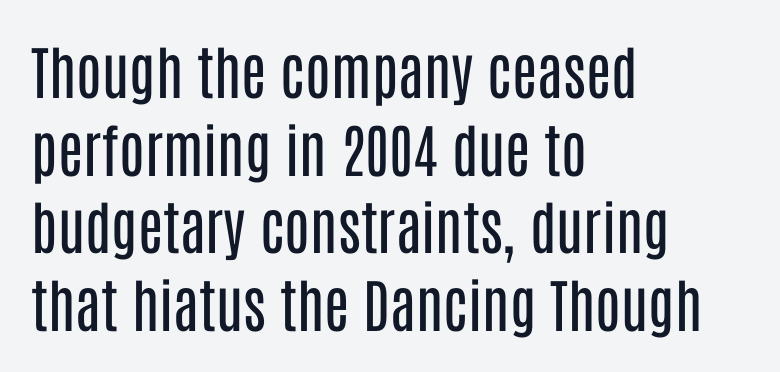
The image shows 58 px regular-weight, condensed sans-serif type, upright; set left-aligned, normal line spacing (1.34x), normal letter spacing, not underlined; low stroke contrast and a large x-height.
